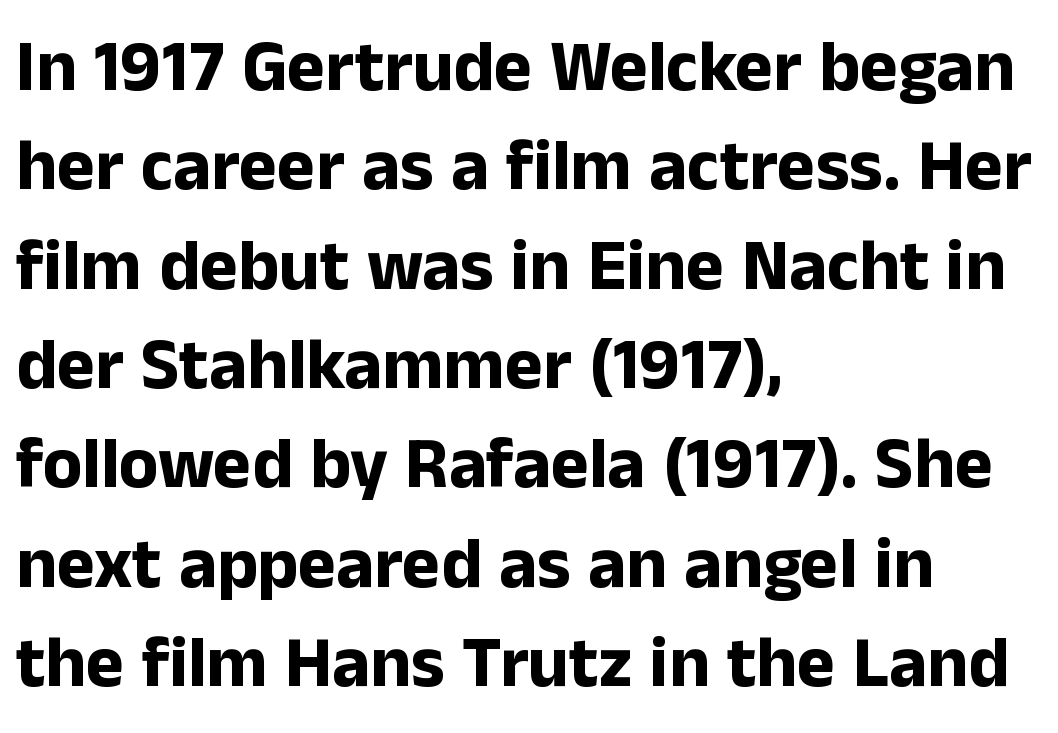
{"serif": "no", "italic": "no", "bold": "yes", "weight": "bold", "width": "normal", "stroke_contrast": "low", "x_height": "medium", "monospaced": "no", "underline": "no", "align": "left", "line_spacing": "normal", "line_spacing_ratio": 1.38, "letter_spacing": "normal", "letter_spacing_em": 0.0, "glyph_px": 72}
